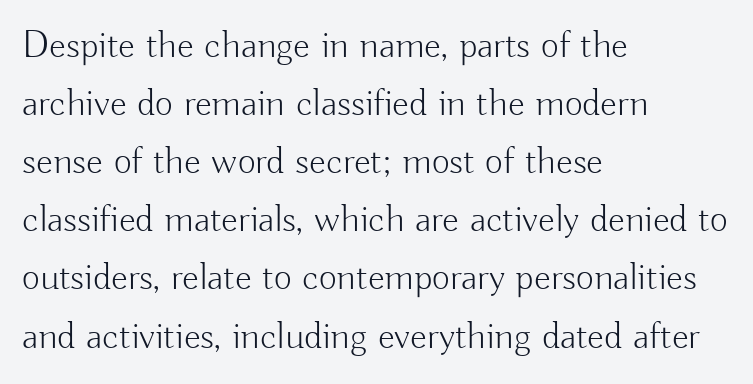
The image shows 39 px light sans-serif type, upright; set left-aligned, normal line spacing (1.49x), normal letter spacing, not underlined; low stroke contrast and a small x-height.
